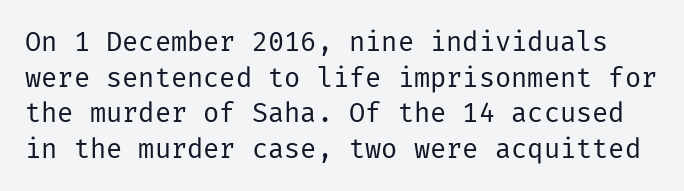
Q: Is the text bold? A: No.
Q: Is the text italic (slanted)? A: No, it is upright.
Q: Is the text underlined? A: No.
Q: Is the spacing between letters normal or unusually wide? A: Normal.
Q: Is the spacing between lines tight, normal or loose? A: Normal.
